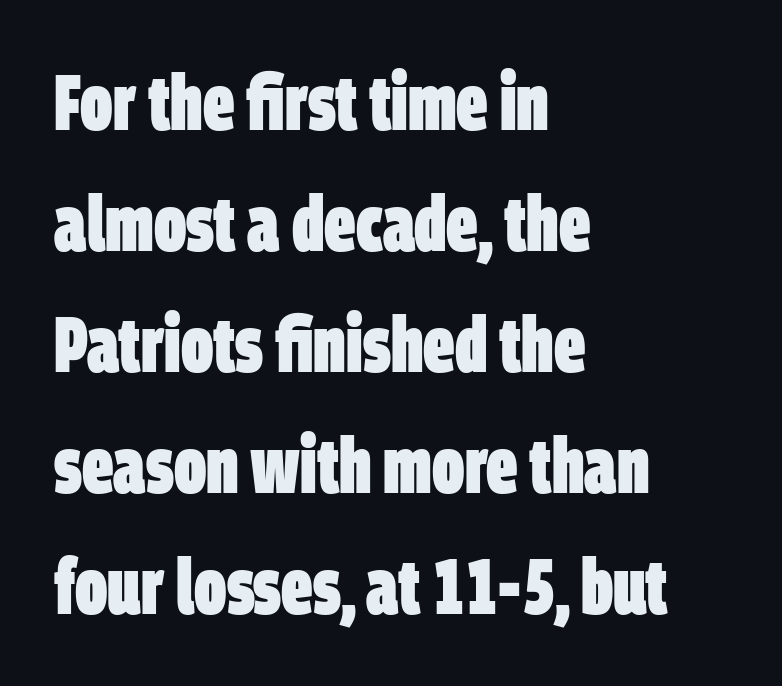
{"serif": "no", "bold": "yes", "weight": "heavy", "width": "condensed", "stroke_contrast": "low", "x_height": "large", "monospaced": "no", "underline": "no", "align": "left", "line_spacing": "normal", "line_spacing_ratio": 1.55, "letter_spacing": "normal", "letter_spacing_em": 0.0, "glyph_px": 78}
